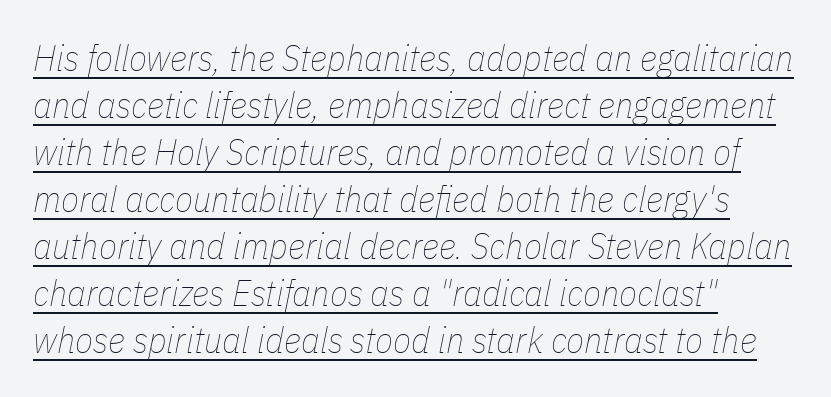
Caption: standard tracking, unaltered. Here the designer chose a conventional face with non-uniform glyph widths. Letters have the restrained weight of plain body copy at most. The typesetter chose a ragged-right arrangement here. The lettering tilts uniformly, giving the passage an italic look.
